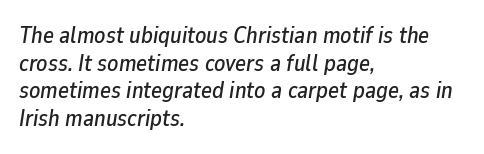
Alignment: flush left. Would a proofreader flag this as italicized? Yes. Does extra space separate the letters? No, they use regular spacing. The space beneath each line is pristine and unruled.
